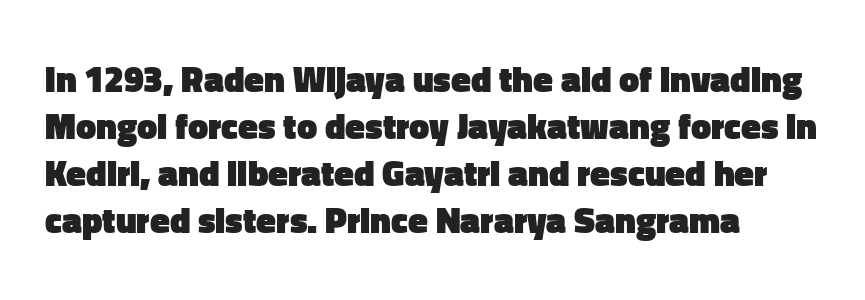
If you drew a line through each stem, it would be perfectly vertical. Chunky letters — that's bold for sure. One glance says typical: line gaps are just what's usual. All the whitespace from short lines collects on the right. Note the varied advance widths — an 'i' is clearly narrower than an 'm'. Default kerning and tracking; the words read as compact shapes.
